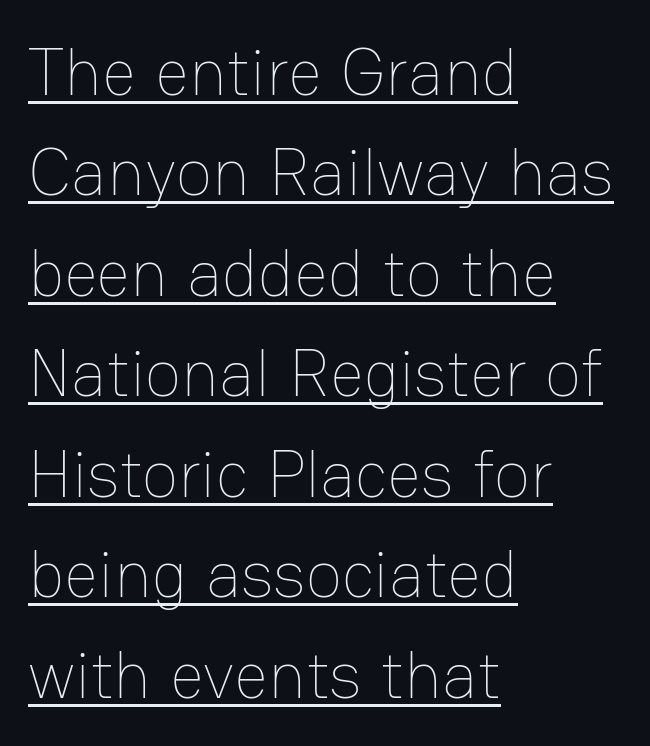
Q: Is the text bold? A: No.
Q: Is the text italic (slanted)? A: No, it is upright.
Q: Is the text underlined? A: Yes.
Q: How is the paragraph aligned? A: Left-aligned.
Q: Is the spacing between letters normal or unusually wide? A: Normal.
Q: Is the spacing between lines tight, normal or loose? A: Normal.
Q: Width (condensed, normal, or wide)? A: Normal.
Q: Stroke contrast? A: Low.
Q: x-height? A: Medium.
Q: Monospaced? A: No.
